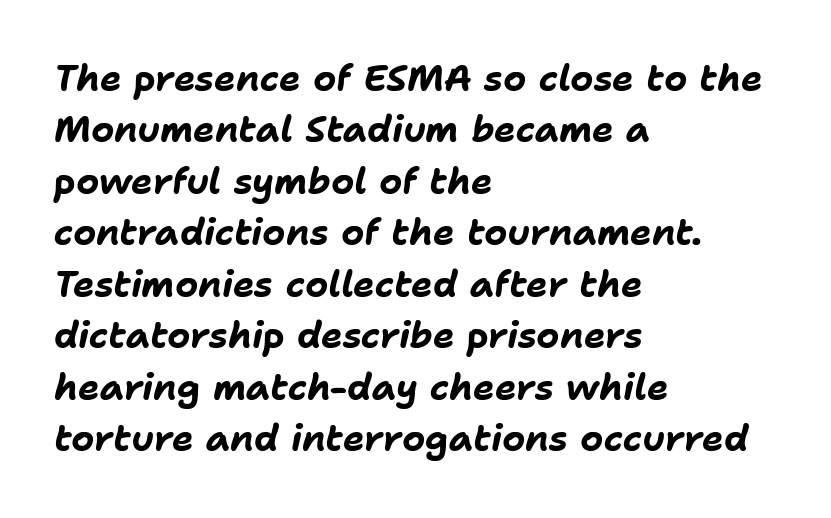
Evenly set lines give the paragraph a standard silhouette. Looks like regular typesetting: each glyph gets only the width it needs. These lines are set flush left with a ragged right edge. How heavy is the stroke? Heavy — this is a bold. Glance below the letters and you will spot only blank space. Is the letter spacing exaggerated? No — it looks like the ordinary default.
